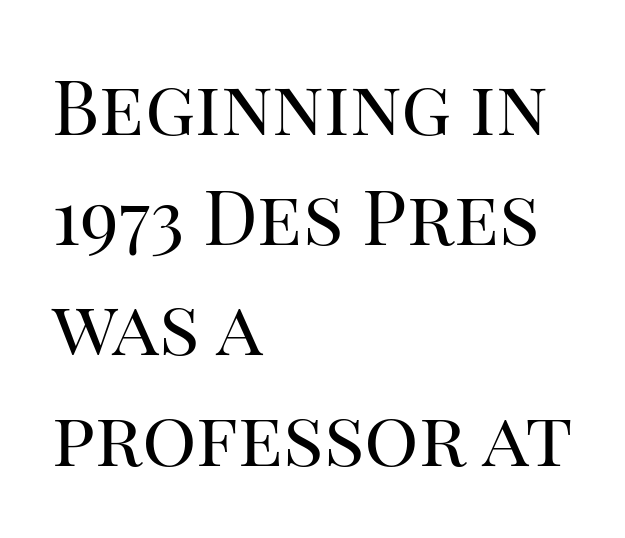
The image shows 76 px regular-weight serif type, upright; set left-aligned, normal line spacing (1.45x), normal letter spacing, not underlined; high stroke contrast and a large x-height.
